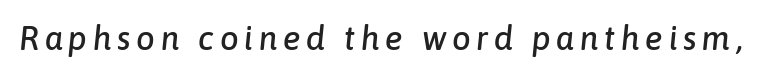
Q: Is the text italic (slanted)? A: Yes, it leans right by about 6 degrees.
Q: Is the text underlined? A: No.
Q: Width (condensed, normal, or wide)? A: Normal.
Q: Stroke contrast? A: Low.
Q: x-height? A: Medium.
Q: Monospaced? A: No.
